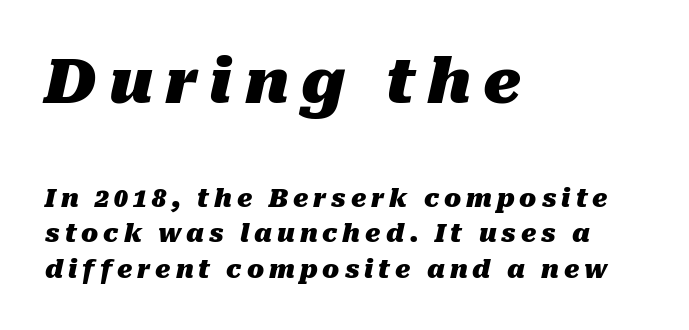
Q: Is the text bold? A: Yes.
Q: Is the text italic (slanted)? A: Yes, it leans right by about 10 degrees.
Q: Is the text underlined? A: No.
Q: How is the paragraph aligned? A: Left-aligned.
Q: Is the spacing between letters normal or unusually wide? A: Unusually wide.
Q: Is the spacing between lines tight, normal or loose? A: Normal.
Q: Which block of text is set in a larger size, the first (top) or the second (bottom)? A: The first (top) one.
Q: Width (condensed, normal, or wide)? A: Normal.
Q: Stroke contrast? A: Medium.
Q: x-height? A: Medium.
Q: Monospaced? A: No.
